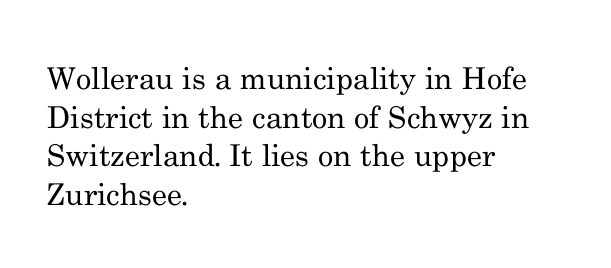
The image shows 30 px regular-weight serif type, upright; set left-aligned, normal line spacing (1.29x), normal letter spacing, not underlined; medium stroke contrast and a small x-height.
